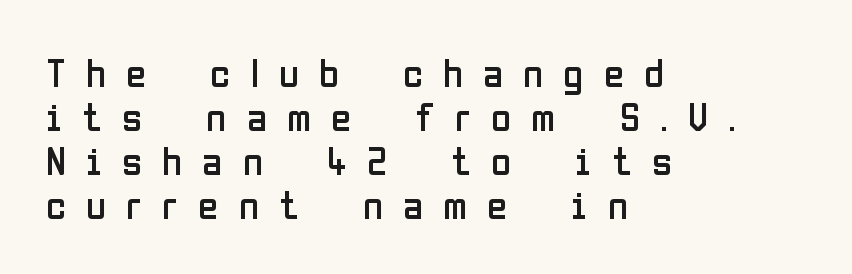
The image shows 41 px regular-weight, condensed sans-serif type, upright; set left-aligned, tight line spacing (1.07x), unusually wide letter spacing (+0.49 em), not underlined; low stroke contrast and a medium x-height.
